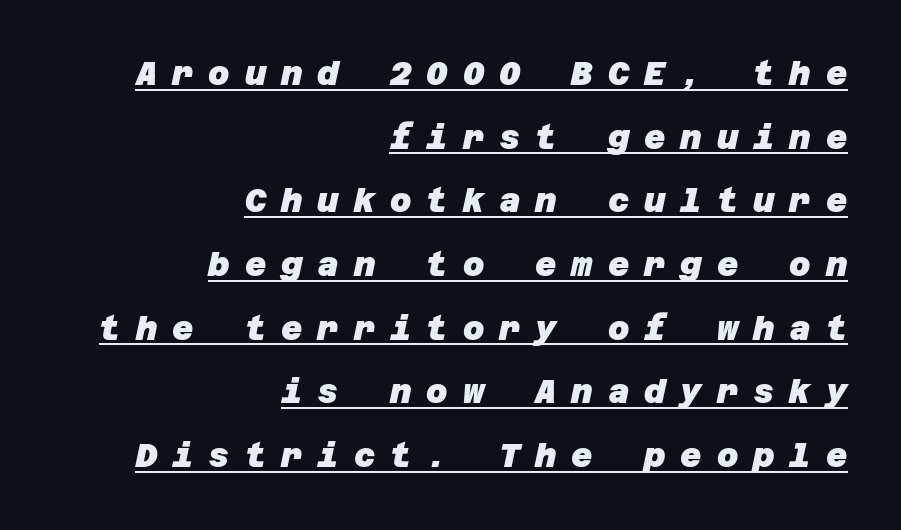
Leading: increased. Each line ends at the same right margin while the left side varies. Substantial extra tracking has been applied to these lines. Look at the bottom of the vertical strokes: they stop flat, with no serifs. Strokes here are thick enough to call this a true bold.
